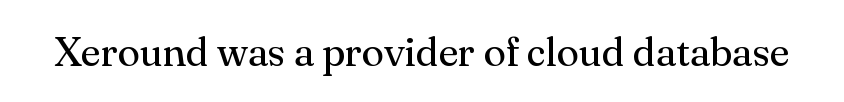
{"serif": "yes", "italic": "no", "bold": "no", "weight": "regular", "width": "normal", "stroke_contrast": "medium", "x_height": "small", "monospaced": "no", "underline": "no", "letter_spacing": "normal", "letter_spacing_em": 0.0, "glyph_px": 41}
